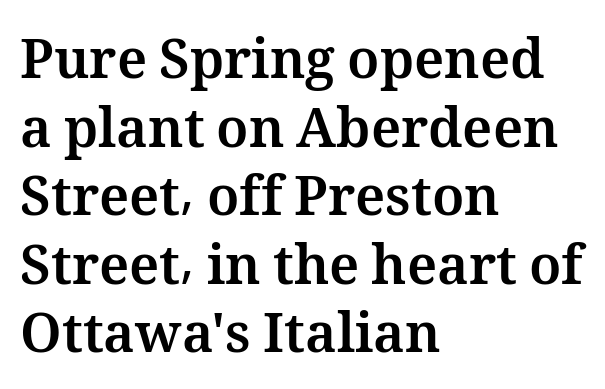
{"italic": "no", "bold": "yes", "weight": "bold", "width": "normal", "stroke_contrast": "medium", "x_height": "medium", "monospaced": "no", "underline": "no", "align": "left", "line_spacing": "normal", "line_spacing_ratio": 1.27, "letter_spacing": "normal", "letter_spacing_em": 0.0, "glyph_px": 54}
